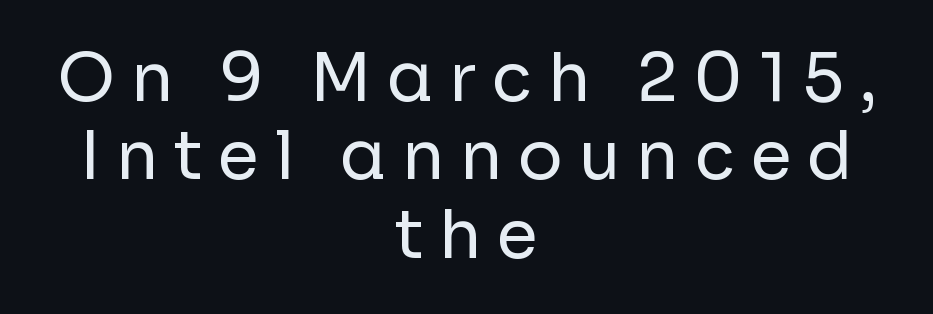
Q: Is the text bold? A: No.
Q: Is the text italic (slanted)? A: No, it is upright.
Q: Is the typeface a serif or a sans-serif typeface? A: Sans-serif.
Q: Is the text underlined? A: No.
Q: How is the paragraph aligned? A: Centered.
Q: Is the spacing between letters normal or unusually wide? A: Unusually wide.
Q: Width (condensed, normal, or wide)? A: Normal.
Q: Stroke contrast? A: Low.
Q: x-height? A: Medium.
Q: Monospaced? A: No.
